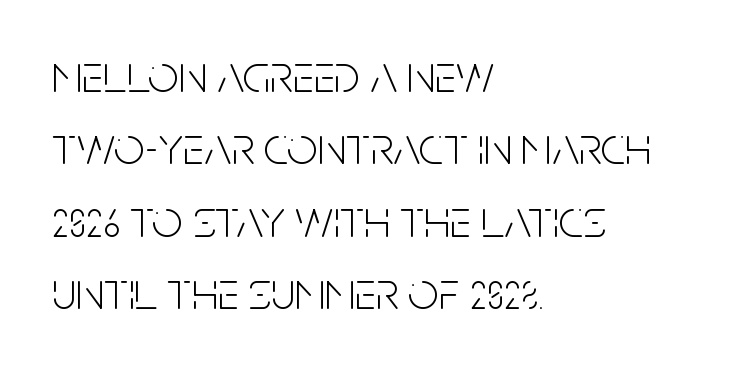
{"serif": "no", "italic": "no", "bold": "no", "weight": "light", "width": "condensed", "stroke_contrast": "low", "x_height": "large", "monospaced": "no", "underline": "no", "align": "left", "line_spacing": "normal", "line_spacing_ratio": 1.34, "letter_spacing": "normal", "letter_spacing_em": 0.0, "glyph_px": 54}
